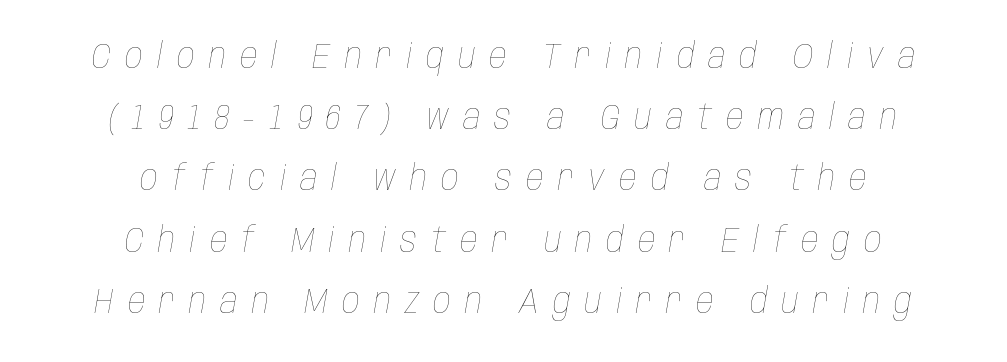
Q: Is the text bold? A: No.
Q: Is the text italic (slanted)? A: Yes, it leans right by about 10 degrees.
Q: Is the text underlined? A: No.
Q: How is the paragraph aligned? A: Centered.
Q: Is the spacing between letters normal or unusually wide? A: Unusually wide.
Q: Width (condensed, normal, or wide)? A: Condensed.
Q: Stroke contrast? A: Low.
Q: x-height? A: Large.
Q: Monospaced? A: No.
